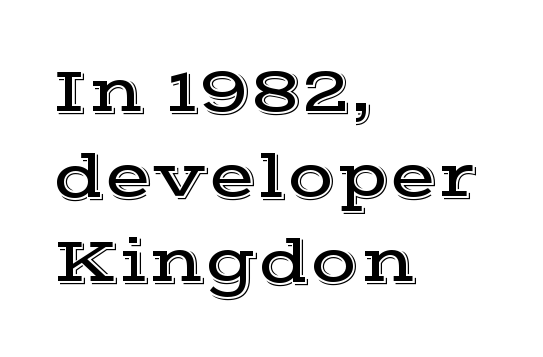
{"serif": "yes", "italic": "no", "width": "wide", "x_height": "medium", "monospaced": "no", "underline": "no", "align": "left", "line_spacing": "normal", "line_spacing_ratio": 1.35, "letter_spacing": "normal", "letter_spacing_em": 0.0, "glyph_px": 63}
